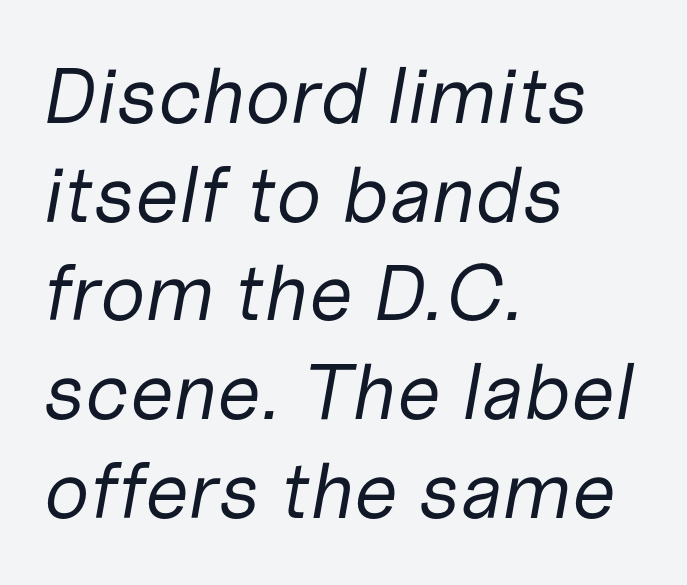
The image shows 79 px regular-weight type, italic (leaning right); set left-aligned, normal line spacing (1.25x), normal letter spacing, not underlined; low stroke contrast and a medium x-height.
